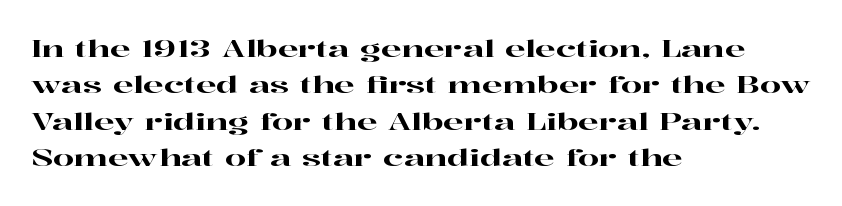
{"italic": "no", "underline": "no", "align": "left", "line_spacing": "normal", "line_spacing_ratio": 1.52, "letter_spacing": "normal", "letter_spacing_em": 0.0, "glyph_px": 24}
